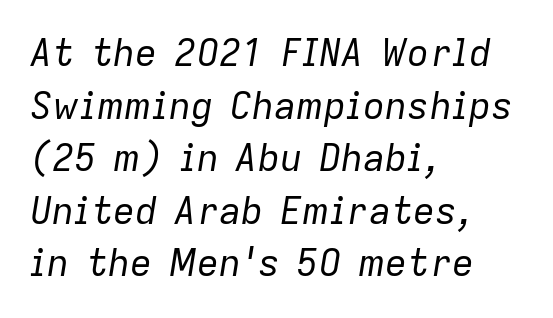
The image shows 37 px regular-weight type, italic (leaning right); set left-aligned, normal line spacing (1.42x), normal letter spacing, not underlined; low stroke contrast and a medium x-height.
